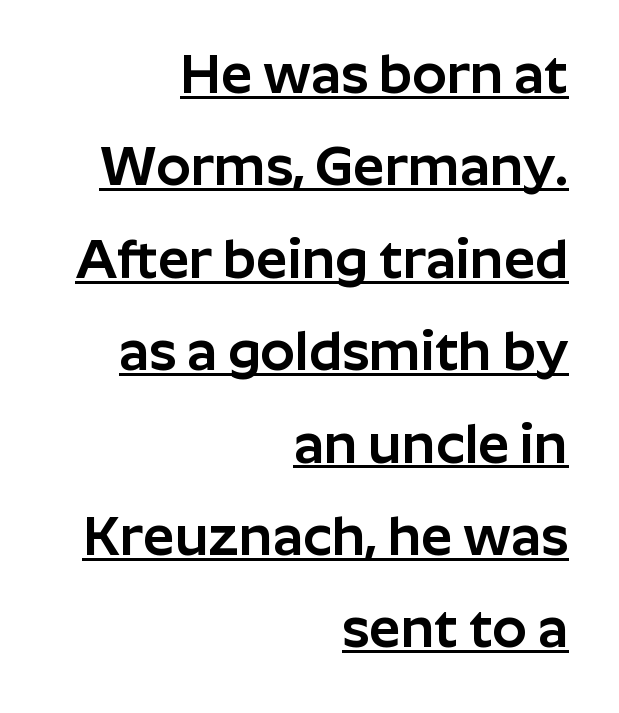
Characters follow at the spacing the type designer built in. You can tell from the bare stems that sans-serif type was used. In CSS terms this would be text-align: right. A typesetter would call this proportional, since set widths differ per character. Ordinary non-slanted type is in use.
